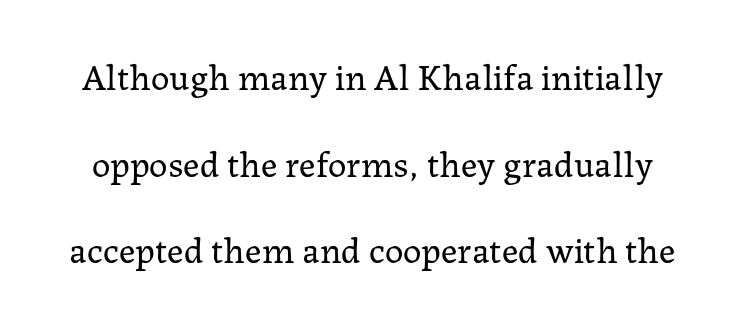
Reading down the column, the eye jumps a long way to each next line. Letters rest on an invisible, unmarked baseline. No extra tracking has been applied to these lines. The lettering stays uniformly vertical, giving the passage a roman look. Spacing verdict: proportional, widths tailored to each character.
